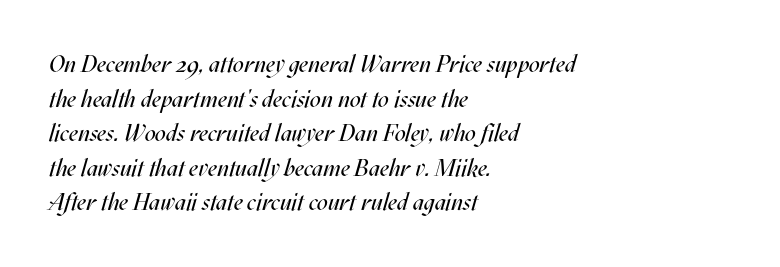
These glyphs show unthickened strokes, regular width or finer. Observe the ordinary spacing: letters are neighbours, not strangers. The setting favours the left margin, as ordinary paragraphs usually do. Italic: yes, the glyphs are oblique.
